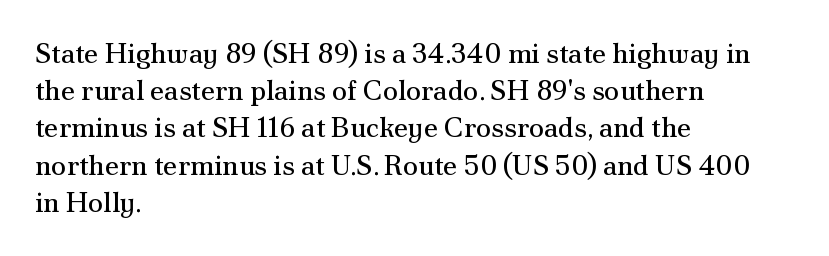
Q: Is the text bold? A: No.
Q: Is the text italic (slanted)? A: No, it is upright.
Q: Is the typeface a serif or a sans-serif typeface? A: Serif.
Q: Is the text underlined? A: No.
Q: How is the paragraph aligned? A: Left-aligned.
Q: Is the spacing between letters normal or unusually wide? A: Normal.
Q: Is the spacing between lines tight, normal or loose? A: Normal.
Q: Width (condensed, normal, or wide)? A: Normal.
Q: Stroke contrast? A: Medium.
Q: x-height? A: Small.
Q: Monospaced? A: No.
